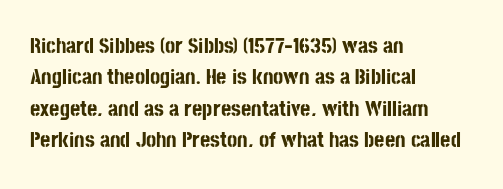
Q: Is the text bold? A: Yes.
Q: Is the text italic (slanted)? A: No, it is upright.
Q: Is the text underlined? A: No.
Q: How is the paragraph aligned? A: Left-aligned.
Q: Is the spacing between letters normal or unusually wide? A: Normal.
Q: Is the spacing between lines tight, normal or loose? A: Normal.
